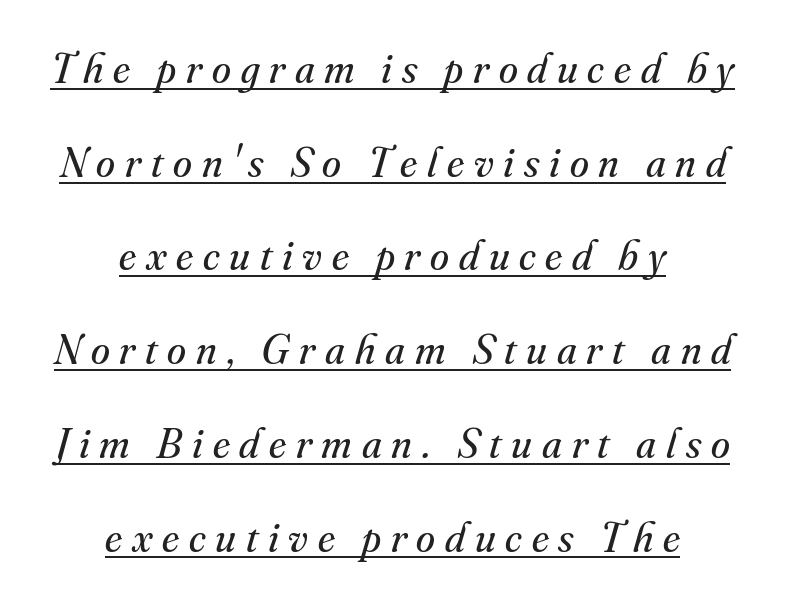
Weight: in the light-to-regular range. Think of a printed novel: that variable character pitch is what you see here. Designer's note — italics engaged. Students, note that the glyphs here are deliberately spaced far apart. Students, observe the line beneath the letters — that is underlining. A great deal of white space separates one row of letters from the next.
